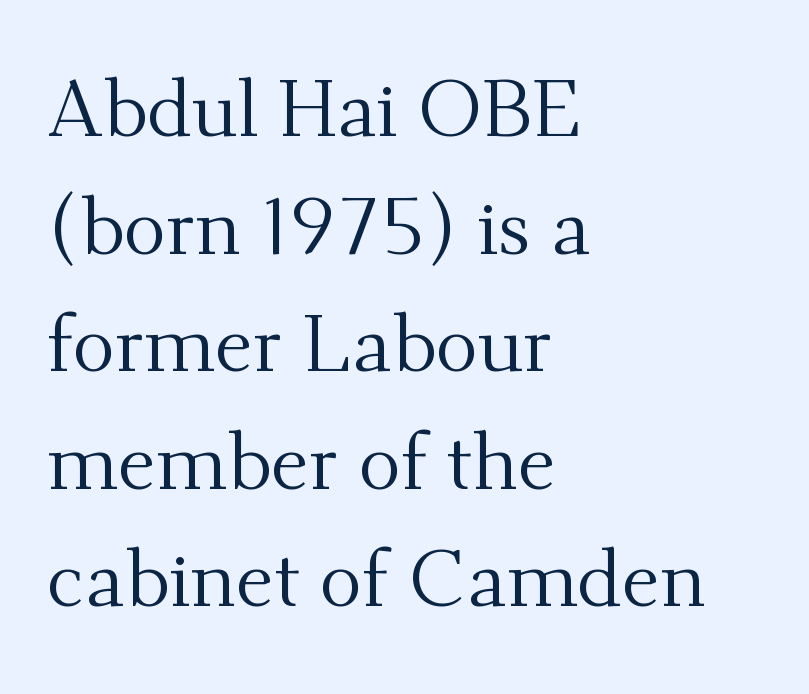
A clean baseline with only descenders dipping below it. Style check: upright. Spacing verdict: proportional, widths tailored to each character. Glyph-to-glyph distance matches everyday printed text.
